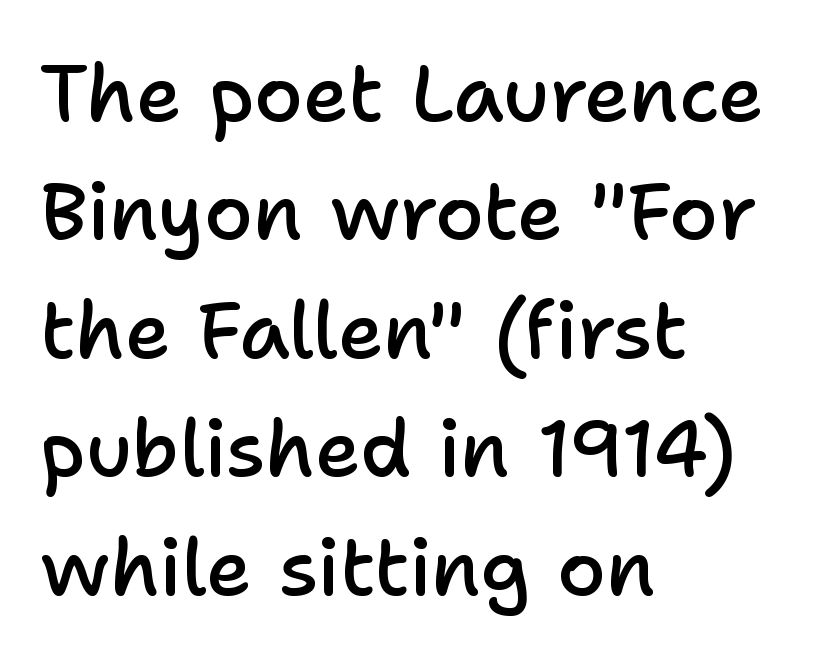
Q: Is the text bold? A: Semi-bold.
Q: Is the text italic (slanted)? A: No, it is upright.
Q: Is the typeface a serif or a sans-serif typeface? A: Sans-serif.
Q: Is the text underlined? A: No.
Q: How is the paragraph aligned? A: Left-aligned.
Q: Is the spacing between letters normal or unusually wide? A: Normal.
Q: Is the spacing between lines tight, normal or loose? A: Normal.
Q: Width (condensed, normal, or wide)? A: Normal.
Q: Stroke contrast? A: Low.
Q: x-height? A: Medium.
Q: Monospaced? A: No.
